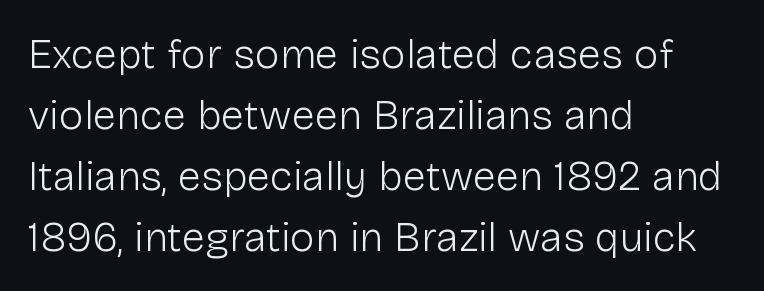
The type sits square on the baseline with zero lean. The passage shown is not underscored anywhere. The leading is moderate, giving the passage an even texture. Layout note: lines flush left. The horizontal fit of the characters is conventional and even.
